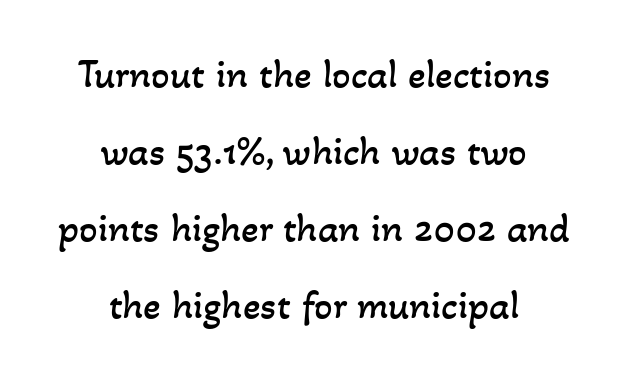
The image shows 41 px regular-weight type; set centered, line spacing 1.88x, normal letter spacing, not underlined; low stroke contrast and a small x-height.
